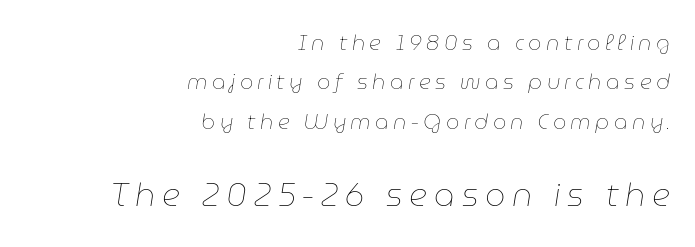
Caption: face not bold, strokes unweighted. Italic: yes, the glyphs are oblique. The tracking reads as deliberately expanded to a designer's eye. Unmarked baselines from the first word to the last. A student would call this right alignment; a typographer would say flush right, rag left.
